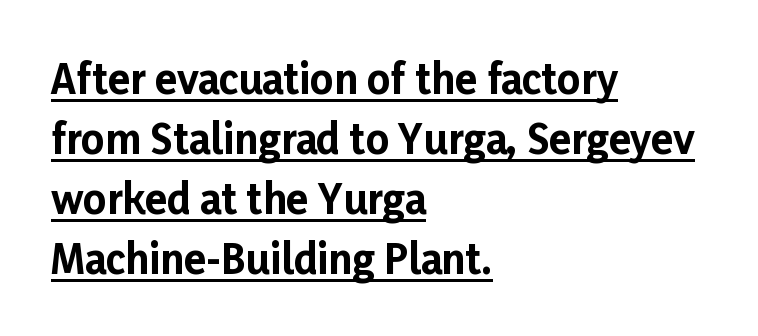
{"serif": "no", "italic": "no", "bold": "yes", "weight": "bold", "width": "normal", "stroke_contrast": "low", "x_height": "medium", "monospaced": "no", "underline": "yes", "align": "left", "line_spacing": "normal", "line_spacing_ratio": 1.5, "letter_spacing": "normal", "letter_spacing_em": 0.0, "glyph_px": 40}
